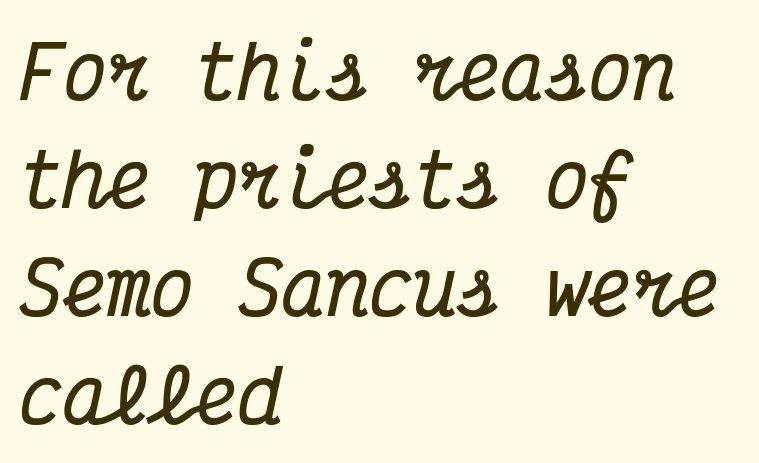
{"serif": "yes", "italic": "yes", "lean": "right", "slant_degrees": 12, "bold": "yes", "weight": "bold", "width": "condensed", "stroke_contrast": "medium", "x_height": "medium", "monospaced": "yes", "underline": "no", "align": "left", "line_spacing": "normal", "line_spacing_ratio": 1.48, "letter_spacing": "normal", "letter_spacing_em": 0.0, "glyph_px": 73}
